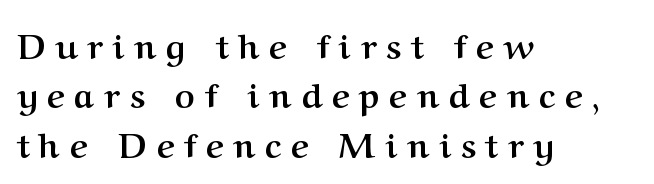
{"serif": "yes", "italic": "no", "bold": "yes", "weight": "semibold", "width": "normal", "stroke_contrast": "medium", "x_height": "medium", "monospaced": "no", "underline": "no", "align": "left", "line_spacing": "normal", "line_spacing_ratio": 1.45, "letter_spacing": "wide", "letter_spacing_em": 0.29, "glyph_px": 34}
